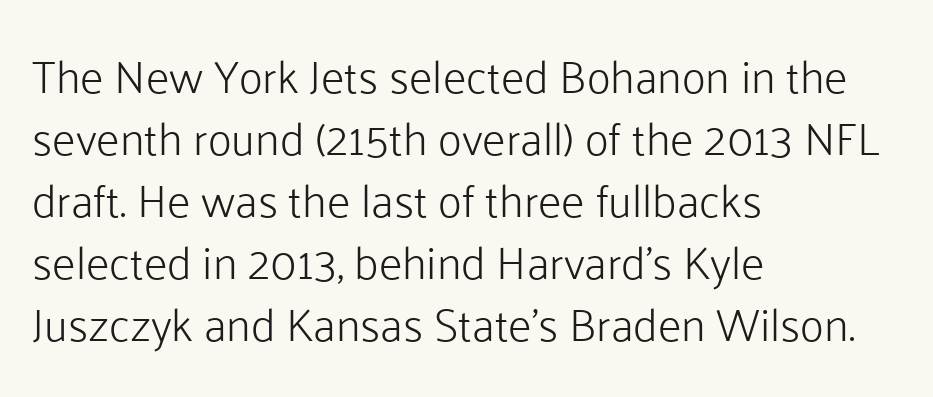
Vertically, the passage feels balanced, rows spaced as you'd expect. Each word holds together tightly as a unit, with standard inter-letter gaps. The letters carry no serifs — their stems end cleanly without finishing strokes. When letters stand straight like this, we call the style roman or upright.
